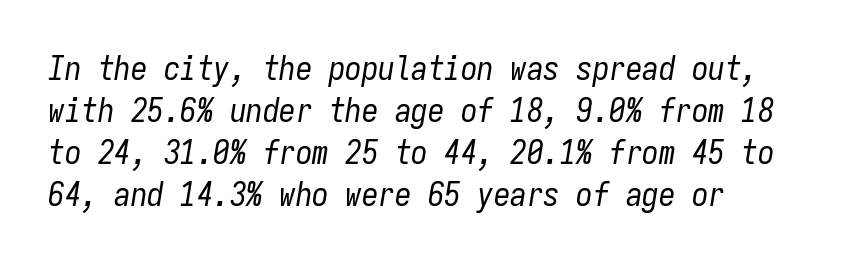
The image shows 33 px regular-weight, condensed type, italic (leaning right), monospaced; set left-aligned, normal line spacing (1.27x), normal letter spacing, not underlined; low stroke contrast and a medium x-height.
